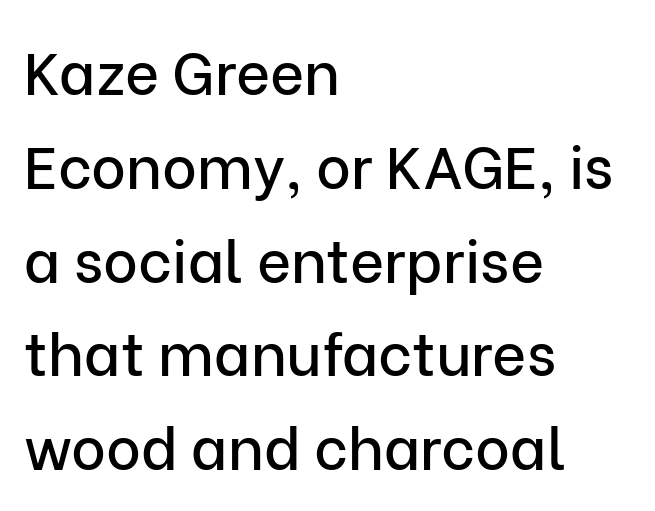
{"serif": "no", "italic": "no", "width": "normal", "stroke_contrast": "low", "x_height": "medium", "monospaced": "no", "underline": "no", "align": "left", "line_spacing": "normal", "line_spacing_ratio": 1.59, "letter_spacing": "normal", "letter_spacing_em": 0.0, "glyph_px": 59}
